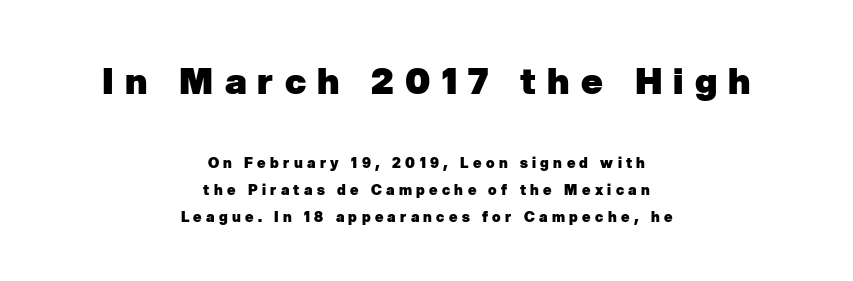
Q: Is the text bold? A: Yes.
Q: Is the typeface a serif or a sans-serif typeface? A: Sans-serif.
Q: Is the text underlined? A: No.
Q: How is the paragraph aligned? A: Centered.
Q: Is the spacing between letters normal or unusually wide? A: Unusually wide.
Q: Is the spacing between lines tight, normal or loose? A: Loose.
Q: Which block of text is set in a larger size, the first (top) or the second (bottom)? A: The first (top) one.
Q: Width (condensed, normal, or wide)? A: Normal.
Q: Stroke contrast? A: Low.
Q: x-height? A: Medium.
Q: Monospaced? A: No.
